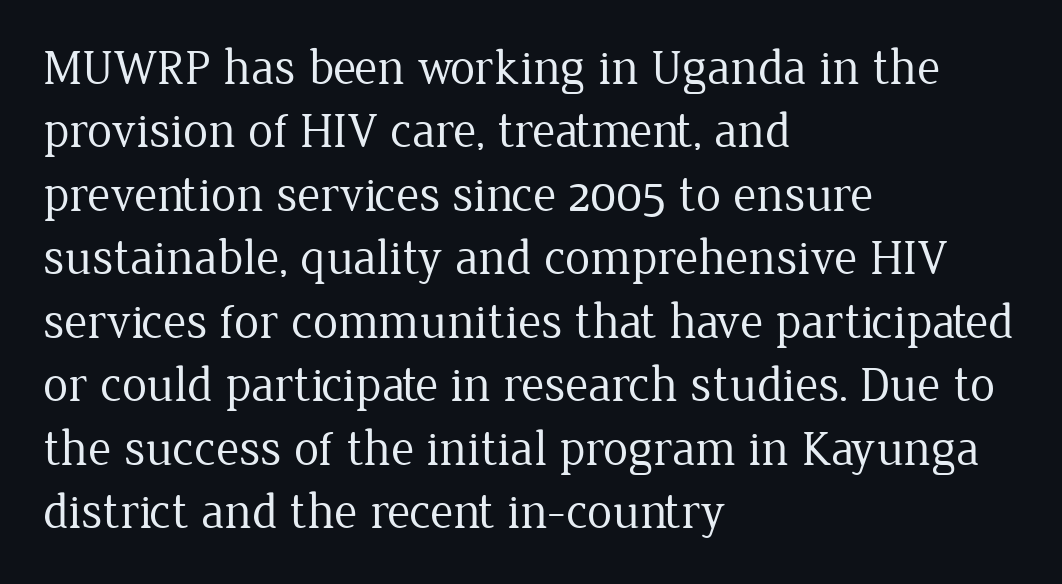
Q: Is the text bold? A: No.
Q: Is the text italic (slanted)? A: No, it is upright.
Q: Is the typeface a serif or a sans-serif typeface? A: Serif.
Q: Is the text underlined? A: No.
Q: How is the paragraph aligned? A: Left-aligned.
Q: Is the spacing between letters normal or unusually wide? A: Normal.
Q: Is the spacing between lines tight, normal or loose? A: Normal.
Q: Width (condensed, normal, or wide)? A: Normal.
Q: Stroke contrast? A: Low.
Q: x-height? A: Medium.
Q: Monospaced? A: No.
